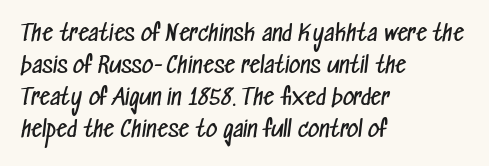
The image shows 22 px text type; set left-aligned, normal line spacing (1.45x), normal letter spacing, not underlined.
